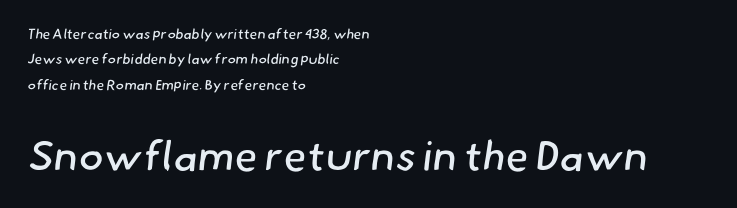
The image shows 42 px regular-weight sans-serif type; set left-aligned, line spacing 1.82x, normal letter spacing, not underlined; the second (bottom) block is 3.0x larger; low stroke contrast and a small x-height.
